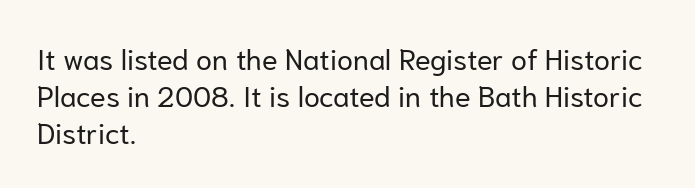
Decoration check: the copy has no underline. Is this a heavy cut? Hardly; it is regular or lighter. The lines are quadded left. Notice how the stems are strictly vertical — no italics here.
